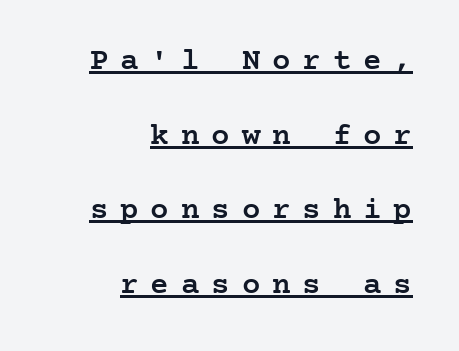
{"serif": "yes", "italic": "no", "bold": "semi", "weight": "semibold", "width": "normal", "stroke_contrast": "low", "x_height": "medium", "underline": "yes", "align": "right", "line_spacing": "loose", "line_spacing_ratio": 2.41, "letter_spacing": "wide", "letter_spacing_em": 0.38, "glyph_px": 31}
